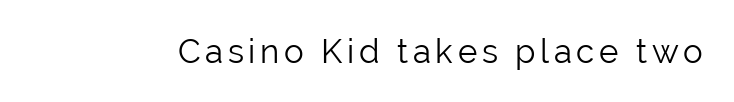
Q: Is the text bold? A: No.
Q: Is the text italic (slanted)? A: No, it is upright.
Q: Is the typeface a serif or a sans-serif typeface? A: Sans-serif.
Q: Is the text underlined? A: No.
Q: Width (condensed, normal, or wide)? A: Normal.
Q: Stroke contrast? A: Low.
Q: x-height? A: Medium.
Q: Monospaced? A: No.
